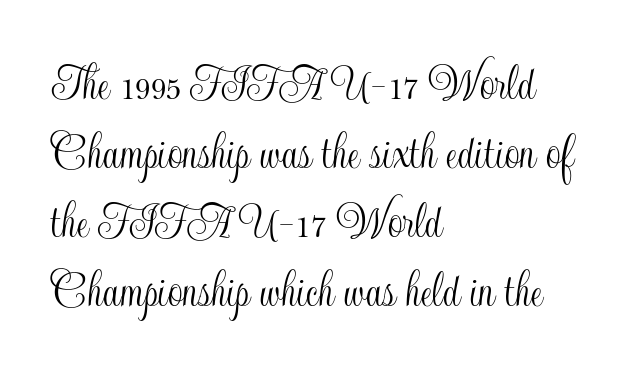
Q: Is the text italic (slanted)? A: Yes.
Q: Is the text underlined? A: No.
Q: How is the paragraph aligned? A: Left-aligned.
Q: Is the spacing between letters normal or unusually wide? A: Normal.
Q: Is the spacing between lines tight, normal or loose? A: Normal.
Q: Width (condensed, normal, or wide)? A: Condensed.
Q: x-height? A: Small.
Q: Monospaced? A: No.
